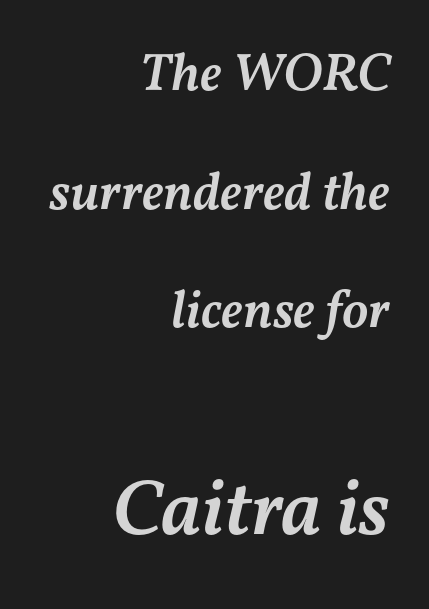
The image shows 79 px semibold type, italic (leaning right); set right-aligned, loose line spacing (2.24x), normal letter spacing, not underlined; the second (bottom) block is 1.49x larger; medium stroke contrast and a medium x-height.
